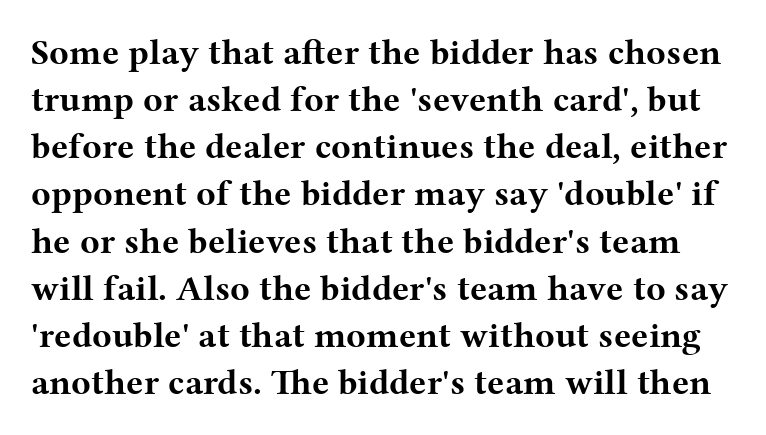
Students, observe: this is what conventionally led text looks like. This is the regular roman posture of the typeface. Old-style or modern, the face here clearly has serifs. Students, note that the glyphs here touch the page at normal intervals. As a designer I'd log this as weight 700, bold.
